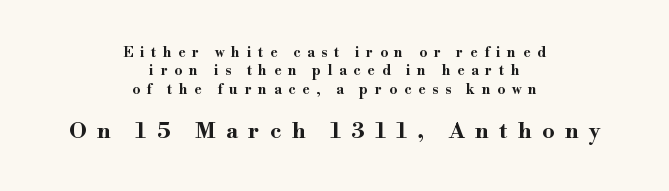
Each new line begins a customary step beneath the previous one. Compare the two chunks: the lower has the greater cap height. The type is letterspaced generously, with wide tracking. No italicization has been applied; the sample stays upright. A student would call this center alignment; a typographer would say set centered. The string is rendered with underlining switched off.
